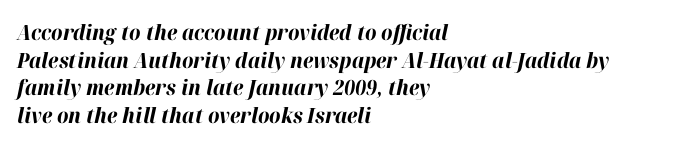
Q: Is the text bold? A: Yes.
Q: Is the text italic (slanted)? A: Yes, it leans right by about 12 degrees.
Q: Is the text underlined? A: No.
Q: How is the paragraph aligned? A: Left-aligned.
Q: Is the spacing between letters normal or unusually wide? A: Normal.
Q: Is the spacing between lines tight, normal or loose? A: Normal.
